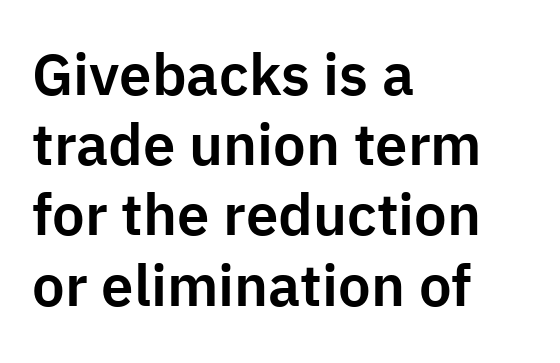
The image shows 58 px sans-serif type, upright; set left-aligned, line spacing 1.21x, normal letter spacing, not underlined; low stroke contrast and a medium x-height.
